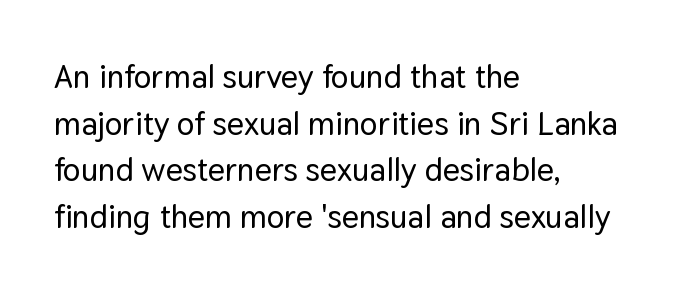
The zone under the glyphs is completely vacant. You could not count columns in this text — the font is proportionally spaced. Compared with typical paragraphs, the rows here are spaced about the same. This is roman type, the default non-slanted kind.
